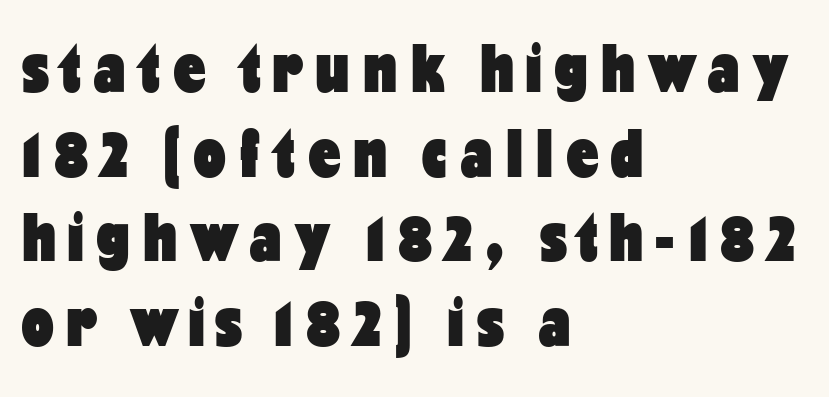
Q: Is the text bold? A: Yes.
Q: Is the text italic (slanted)? A: No, it is upright.
Q: Is the typeface a serif or a sans-serif typeface? A: Sans-serif.
Q: Is the text underlined? A: No.
Q: How is the paragraph aligned? A: Left-aligned.
Q: Width (condensed, normal, or wide)? A: Condensed.
Q: Stroke contrast? A: Low.
Q: x-height? A: Medium.
Q: Monospaced? A: No.
